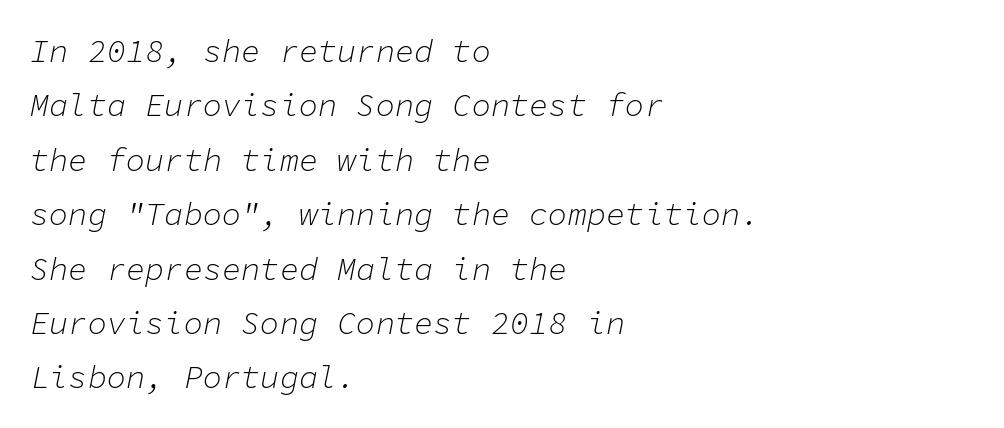
{"italic": "yes", "lean": "right", "slant_degrees": 11, "bold": "no", "weight": "light", "width": "normal", "stroke_contrast": "low", "x_height": "medium", "monospaced": "yes", "underline": "no", "align": "left", "line_spacing": "normal", "line_spacing_ratio": 1.7, "letter_spacing": "normal", "letter_spacing_em": 0.0, "glyph_px": 32}
